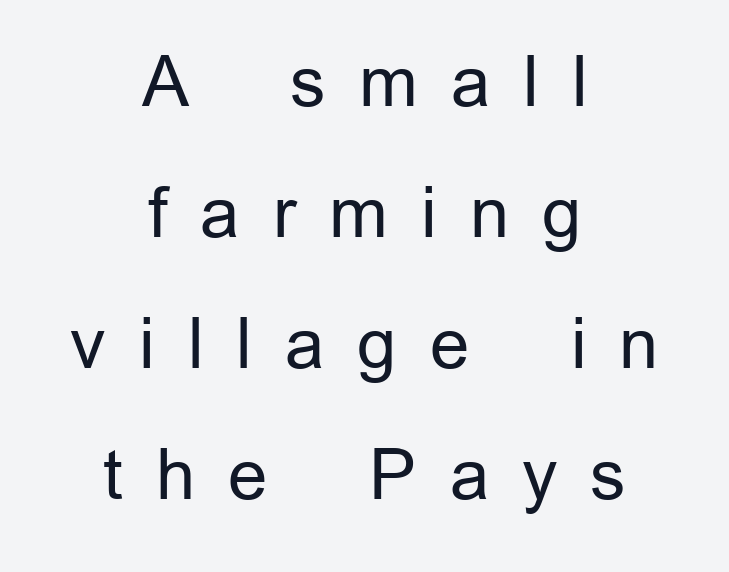
Q: Is the text bold? A: No.
Q: Is the text italic (slanted)? A: No, it is upright.
Q: Is the typeface a serif or a sans-serif typeface? A: Sans-serif.
Q: Is the text underlined? A: No.
Q: How is the paragraph aligned? A: Centered.
Q: Is the spacing between letters normal or unusually wide? A: Unusually wide.
Q: Is the spacing between lines tight, normal or loose? A: Loose.
Q: Width (condensed, normal, or wide)? A: Normal.
Q: Stroke contrast? A: Low.
Q: x-height? A: Medium.
Q: Monospaced? A: No.
